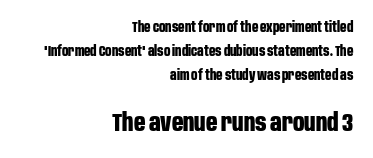
Is the letter spacing exaggerated? No — it looks like the ordinary default. If you drew a ruler down the right edge, every line would touch it. These lines were composed using upright roman letters. In terms of weight, the rendering is a true, heavy bold.
